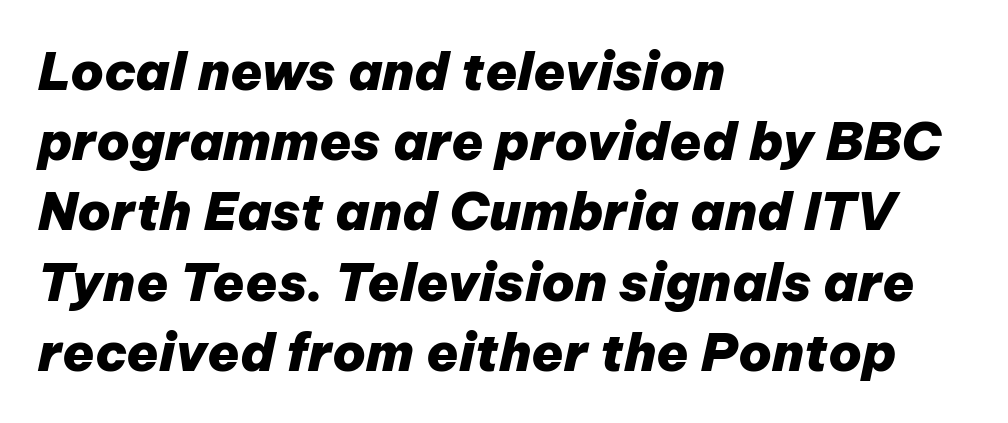
Notice how the passage keeps a crisp vertical edge on the left only. Students, this is bold: see how much ink each stroke carries. You could not count columns in this text — the font is proportionally spaced. The zone under the glyphs is completely vacant. Italic: yes, the glyphs are oblique.
